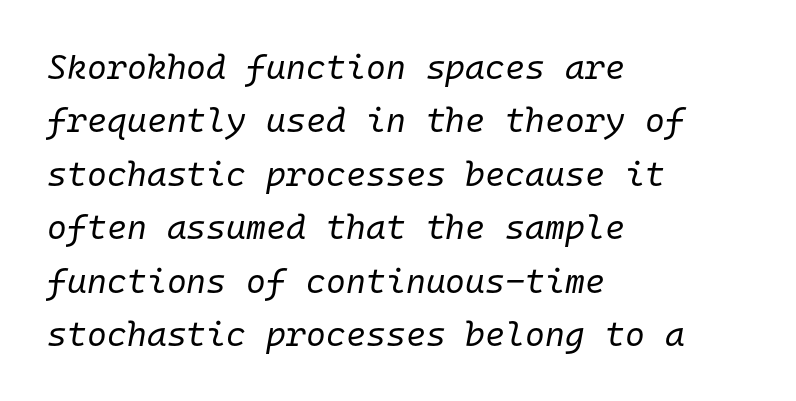
The image shows 34 px regular-weight type, italic (leaning right), monospaced; set left-aligned, normal line spacing (1.57x), normal letter spacing, not underlined; low stroke contrast and a medium x-height.
